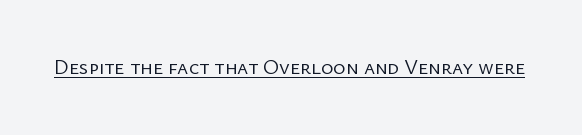
The image shows 21 px text type, upright; set normal letter spacing, underlined.
